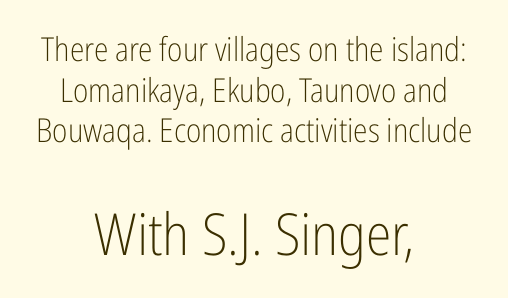
{"serif": "no", "italic": "no", "bold": "no", "weight": "light", "width": "condensed", "stroke_contrast": "low", "x_height": "medium", "monospaced": "no", "underline": "no", "align": "center", "line_spacing_ratio": 1.23, "letter_spacing": "normal", "letter_spacing_em": 0.0, "larger_block": "second", "size_ratio": 1.76, "glyph_px": 58}
